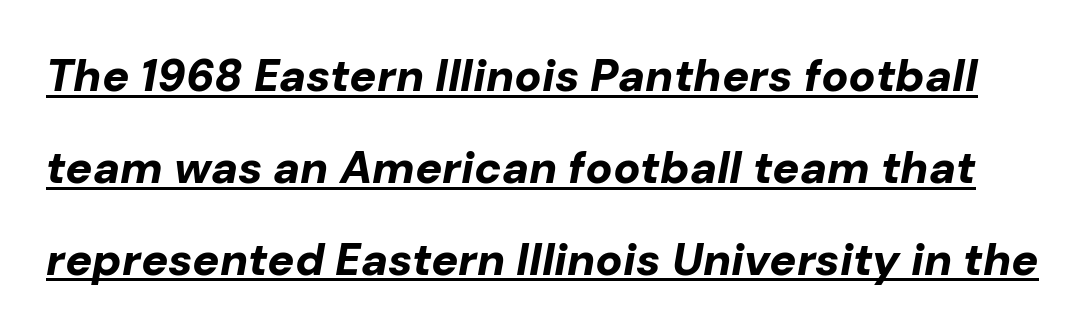
The image shows 45 px bold type, italic (leaning right); set loose line spacing (2.04x), normal letter spacing, underlined; low stroke contrast and a medium x-height.
